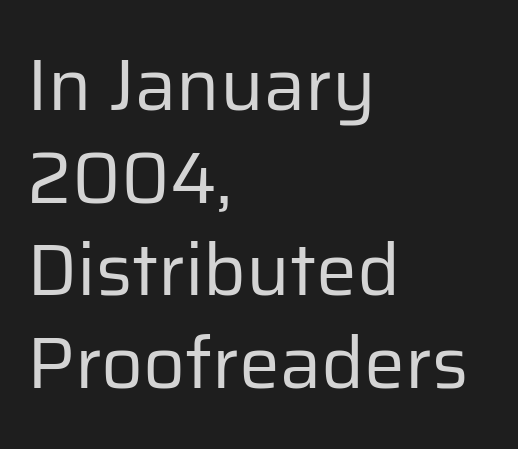
{"serif": "no", "italic": "no", "bold": "no", "weight": "regular", "width": "normal", "stroke_contrast": "low", "x_height": "medium", "monospaced": "no", "underline": "no", "align": "left", "line_spacing": "normal", "line_spacing_ratio": 1.27, "letter_spacing": "normal", "letter_spacing_em": 0.0, "glyph_px": 73}
